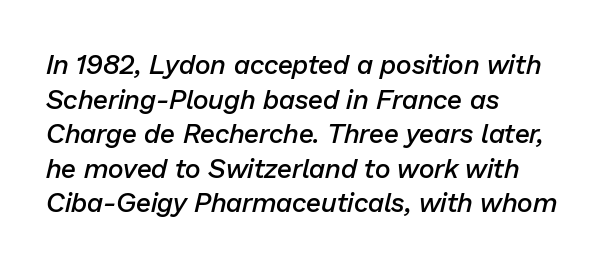
Q: Is the text bold? A: Semi-bold.
Q: Is the text italic (slanted)? A: Yes, it leans right by about 13 degrees.
Q: Is the text underlined? A: No.
Q: How is the paragraph aligned? A: Left-aligned.
Q: Is the spacing between letters normal or unusually wide? A: Normal.
Q: Is the spacing between lines tight, normal or loose? A: Normal.
